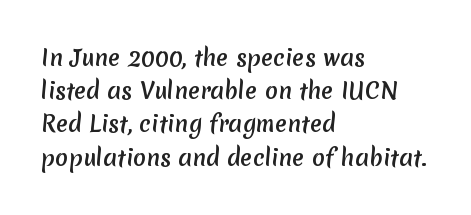
The image shows 22 px text type; set left-aligned, normal line spacing (1.51x), normal letter spacing, not underlined.
